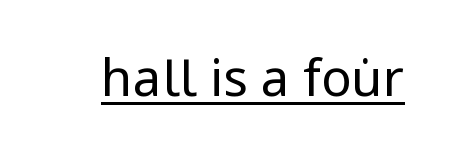
Q: Is the text bold? A: No.
Q: Is the text italic (slanted)? A: No, it is upright.
Q: Is the typeface a serif or a sans-serif typeface? A: Sans-serif.
Q: Is the text underlined? A: Yes.
Q: Is the spacing between letters normal or unusually wide? A: Normal.
Q: Width (condensed, normal, or wide)? A: Condensed.
Q: Stroke contrast? A: Low.
Q: x-height? A: Large.
Q: Monospaced? A: No.
